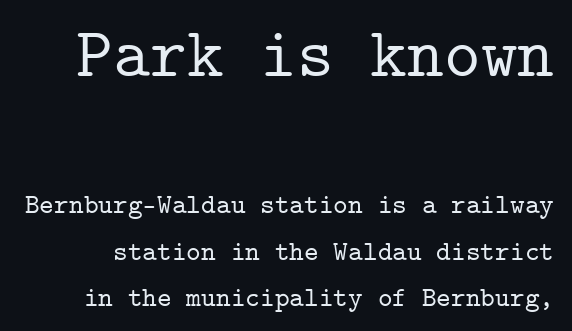
Q: Is the text italic (slanted)? A: No, it is upright.
Q: Is the typeface a serif or a sans-serif typeface? A: Serif.
Q: Is the text underlined? A: No.
Q: Is the spacing between letters normal or unusually wide? A: Normal.
Q: Is the spacing between lines tight, normal or loose? A: Normal.
Q: Which block of text is set in a larger size, the first (top) or the second (bottom)? A: The first (top) one.
Q: Width (condensed, normal, or wide)? A: Normal.
Q: Stroke contrast? A: Low.
Q: x-height? A: Medium.
Q: Monospaced? A: Yes.
